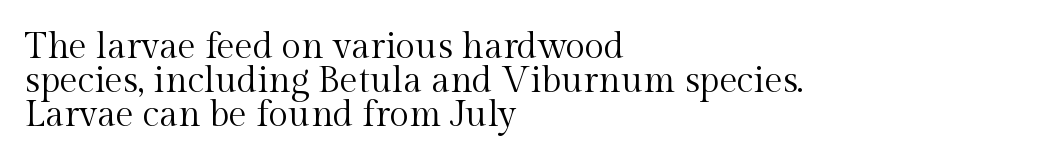
Q: Is the text bold? A: No.
Q: Is the text italic (slanted)? A: No, it is upright.
Q: Is the typeface a serif or a sans-serif typeface? A: Serif.
Q: Is the text underlined? A: No.
Q: How is the paragraph aligned? A: Left-aligned.
Q: Is the spacing between letters normal or unusually wide? A: Normal.
Q: Is the spacing between lines tight, normal or loose? A: Tight.
Q: Width (condensed, normal, or wide)? A: Normal.
Q: x-height? A: Medium.
Q: Monospaced? A: No.
